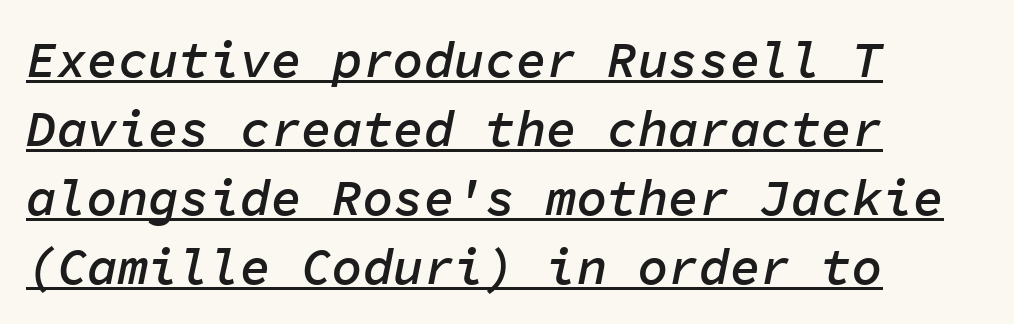
Q: Is the text bold? A: Semi-bold.
Q: Is the text italic (slanted)? A: Yes, it leans right by about 11 degrees.
Q: Is the text underlined? A: Yes.
Q: How is the paragraph aligned? A: Left-aligned.
Q: Is the spacing between letters normal or unusually wide? A: Normal.
Q: Is the spacing between lines tight, normal or loose? A: Normal.
Q: Width (condensed, normal, or wide)? A: Normal.
Q: Stroke contrast? A: Low.
Q: x-height? A: Medium.
Q: Monospaced? A: Yes.
